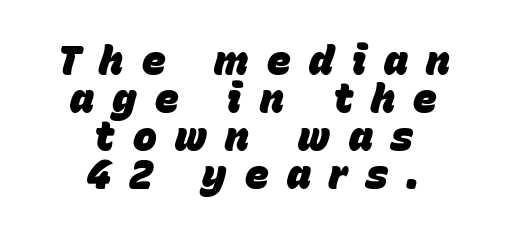
Strokes here are thick enough to call this a true bold. These lines were composed using italics. The words here are not underlined. In terms of leading, this rendering errs on the cramped side. Tracking value appears strongly positive — letters spread wide. These lines are centered, leaving both edges ragged.
